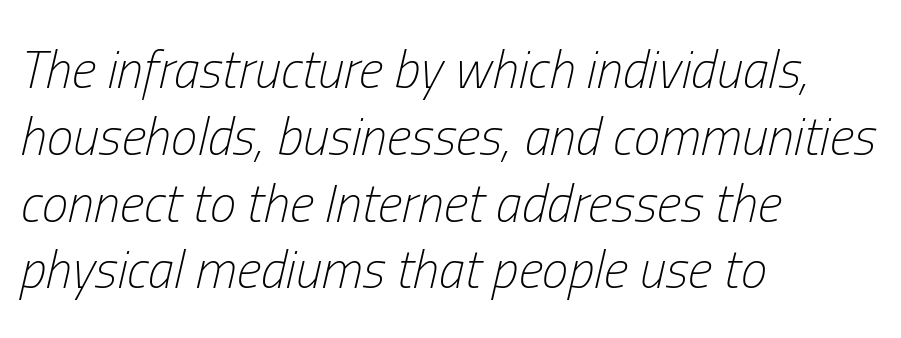
Q: Is the text bold? A: No.
Q: Is the text italic (slanted)? A: Yes, it leans right by about 13 degrees.
Q: Is the text underlined? A: No.
Q: How is the paragraph aligned? A: Left-aligned.
Q: Is the spacing between letters normal or unusually wide? A: Normal.
Q: Is the spacing between lines tight, normal or loose? A: Normal.
Q: Width (condensed, normal, or wide)? A: Condensed.
Q: Stroke contrast? A: Low.
Q: x-height? A: Medium.
Q: Monospaced? A: No.
